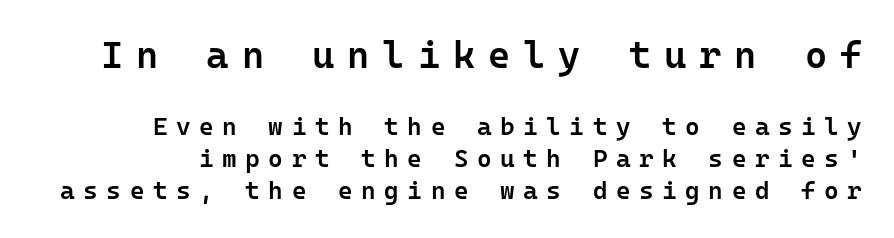
The words here are not underlined. The designer went with a sans here, leaving each stem footless. Tracking here is generous; glyphs stand well apart from one another. Size contrast runs from large at the top to small at the bottom.
